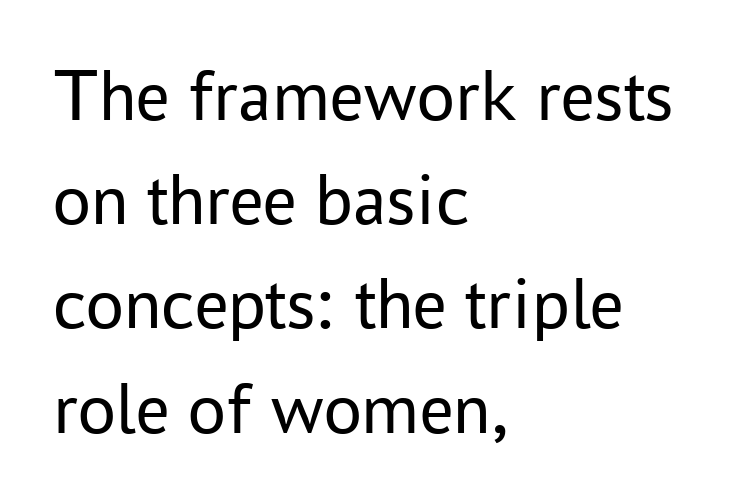
Regarding serifs, this sample does without them. The words here are not underlined. Rows of type keep a routine distance in the vertical direction. These lines were composed using upright roman letters.
